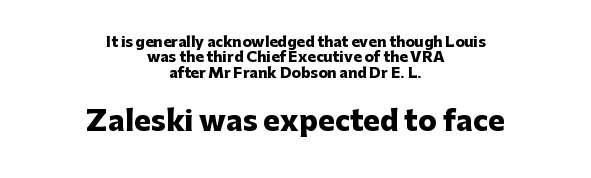
The image shows 28 px heavy sans-serif type, upright; set centered, tight line spacing (1.1x), normal letter spacing, not underlined; the second (bottom) block is 2.0x larger; low stroke contrast and a medium x-height.
